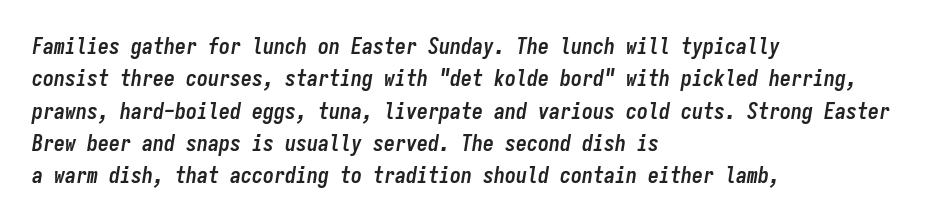
The image shows 22 px bold type, italic (leaning right); set left-aligned, normal line spacing (1.47x), normal letter spacing, not underlined.
